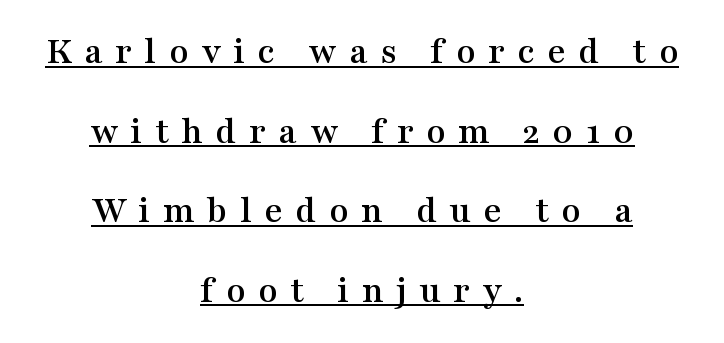
Q: Is the text italic (slanted)? A: No, it is upright.
Q: Is the typeface a serif or a sans-serif typeface? A: Serif.
Q: Is the text underlined? A: Yes.
Q: How is the paragraph aligned? A: Centered.
Q: Is the spacing between letters normal or unusually wide? A: Unusually wide.
Q: Is the spacing between lines tight, normal or loose? A: Loose.
Q: Width (condensed, normal, or wide)? A: Wide.
Q: Stroke contrast? A: Medium.
Q: x-height? A: Medium.
Q: Monospaced? A: No.
